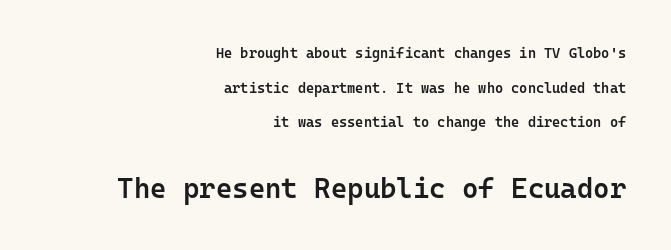
{"serif": "no", "italic": "no", "bold": "semi", "weight": "semibold", "width": "normal", "stroke_contrast": "low", "x_height": "medium", "monospaced": "yes", "underline": "no", "align": "right", "line_spacing": "loose", "line_spacing_ratio": 2.48, "letter_spacing": "normal", "letter_spacing_em": 0.0, "larger_block": "second", "size_ratio": 2.0, "glyph_px": 28}
